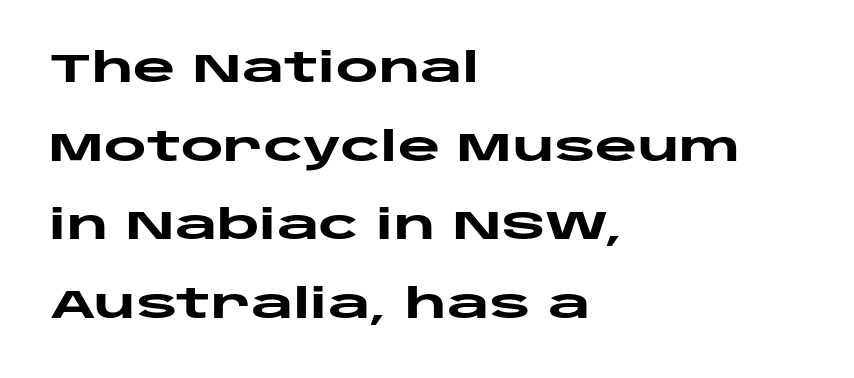
The image shows 41 px heavy, wide sans-serif type, upright; set left-aligned, loose line spacing (1.92x), normal letter spacing, not underlined; low stroke contrast and a large x-height.
